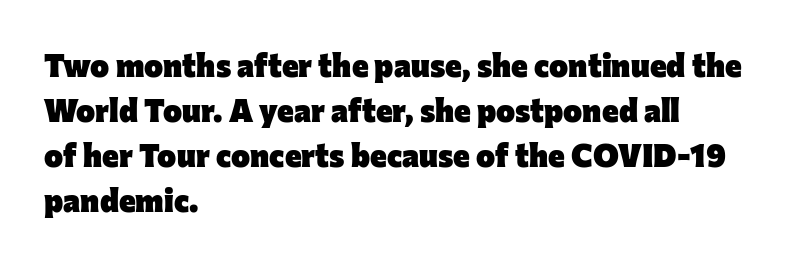
The image shows 32 px heavy sans-serif type, upright; set left-aligned, normal line spacing (1.41x), normal letter spacing, not underlined; low stroke contrast and a medium x-height.
